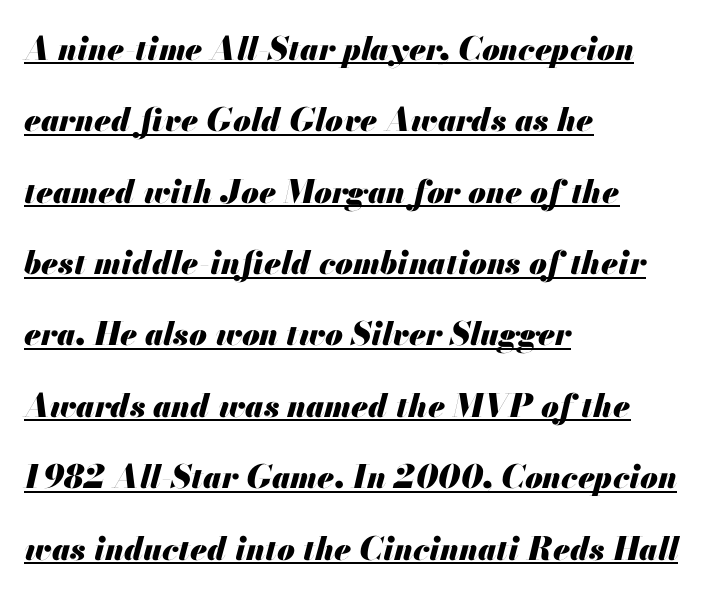
{"italic": "yes", "lean": "right", "slant_degrees": 13, "bold": "yes", "weight": "heavy", "width": "normal", "stroke_contrast": "medium", "x_height": "small", "monospaced": "no", "underline": "yes", "align": "left", "line_spacing": "loose", "line_spacing_ratio": 2.23, "letter_spacing": "normal", "letter_spacing_em": 0.0, "glyph_px": 32}
